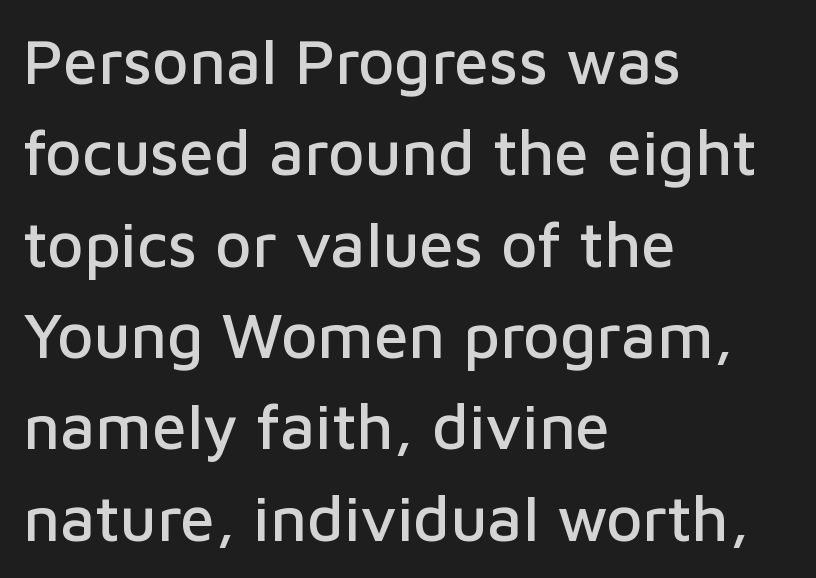
The passage shown stacks its lines at a standard gap. The rendering uses natural spacing where letterforms have individual widths. Ordinary non-slanted type is in use. The face used here is a sans, in the tradition of grotesques and geometrics. The line texture is even and compact thanks to regular tracking. Letters rest on an invisible, unmarked baseline.
